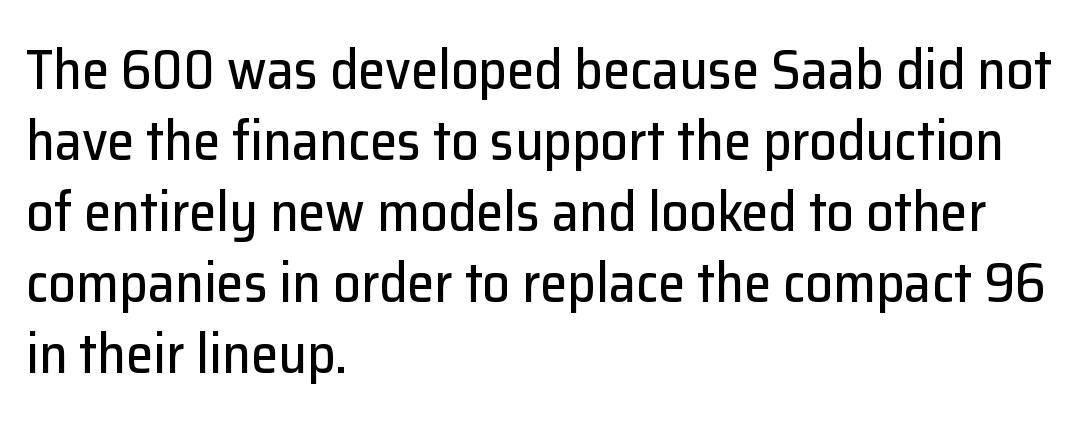
Spacing verdict: proportional, widths tailored to each character. The text was rendered using a sans face with plain stroke endings. The zone under the glyphs is completely vacant. Line starts are locked; line ends wander. Standard letterfit; no display-style spreading of the glyphs.
